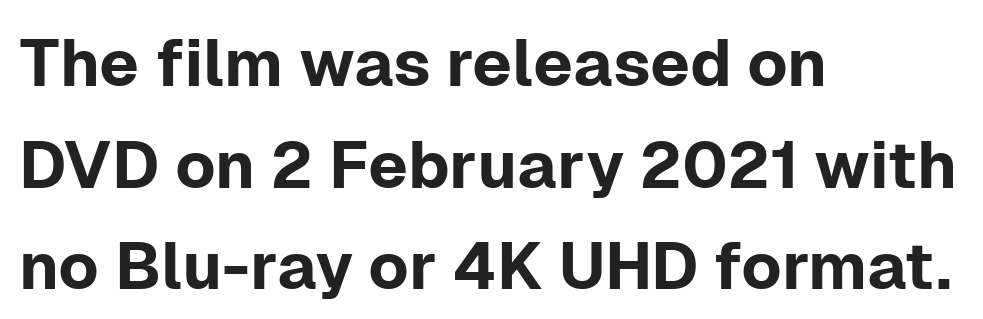
{"serif": "no", "italic": "no", "width": "normal", "stroke_contrast": "low", "x_height": "medium", "monospaced": "no", "underline": "no", "align": "left", "line_spacing": "normal", "line_spacing_ratio": 1.54, "letter_spacing": "normal", "letter_spacing_em": 0.0, "glyph_px": 66}
